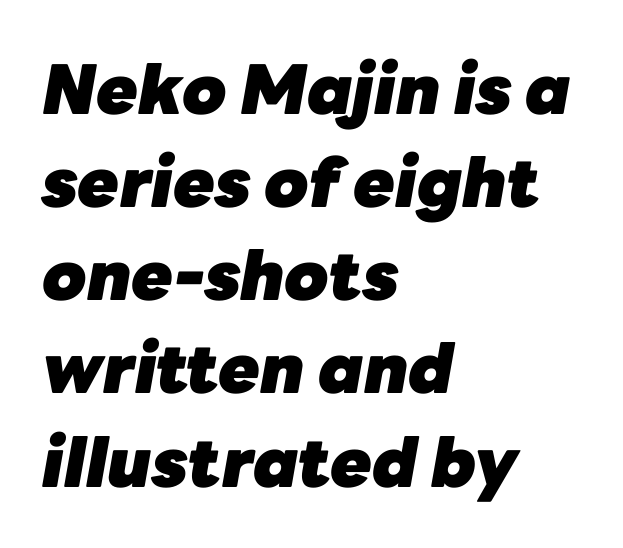
What's the leading like? Ordinary, nothing unusual. Chunky letters — that's bold for sure. Italic: yes, the glyphs are oblique. Underline: absent. Compared with typical body copy, the letter spacing here is the same. Typeset ragged right — the left edge is the straight one.
